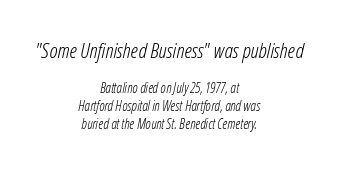
The specimen reads as italic at a glance. Stroke thickness stays within the range of a standard reading face or lighter. Type size steps down from the first block to the second. How are the letters spaced? Ordinarily, with no added tracking.
